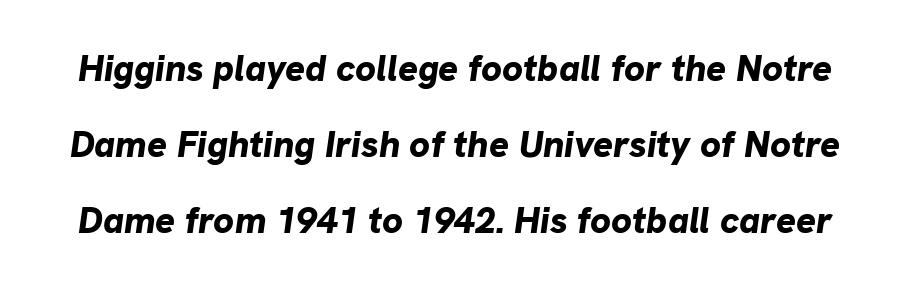
The image shows 37 px bold type, italic (leaning right); set loose line spacing (2.05x), normal letter spacing, not underlined; low stroke contrast and a medium x-height.
